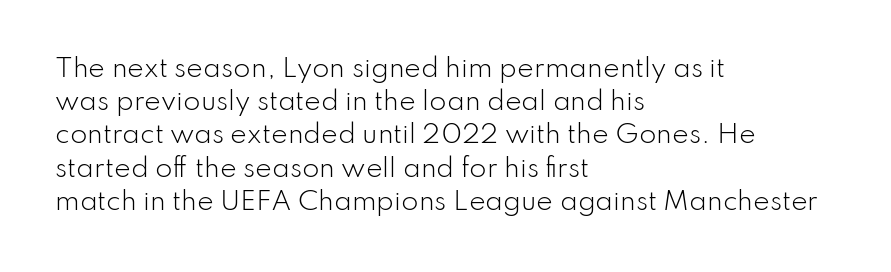
Q: Is the text bold? A: No.
Q: Is the text italic (slanted)? A: No, it is upright.
Q: Is the text underlined? A: No.
Q: How is the paragraph aligned? A: Left-aligned.
Q: Is the spacing between letters normal or unusually wide? A: Normal.
Q: Is the spacing between lines tight, normal or loose? A: Normal.
